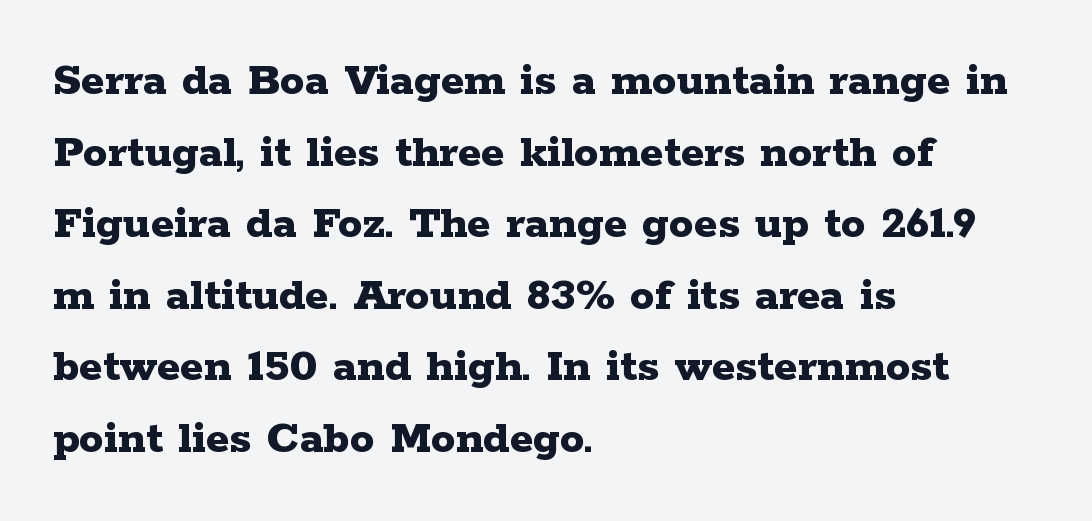
The axis of the letterforms is exactly vertical. Do the characters align in a grid? No, the font is proportional. A normal amount of white space separates one row of letters from the next. The letters are bold, with thick, heavy strokes. Clear beneath every line of the passage. Inter-character spacing is left at the font's built-in metrics.
